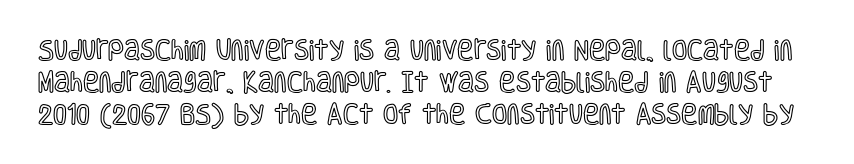
The image shows 22 px text type, upright; set normal line spacing (1.46x), normal letter spacing, not underlined.
